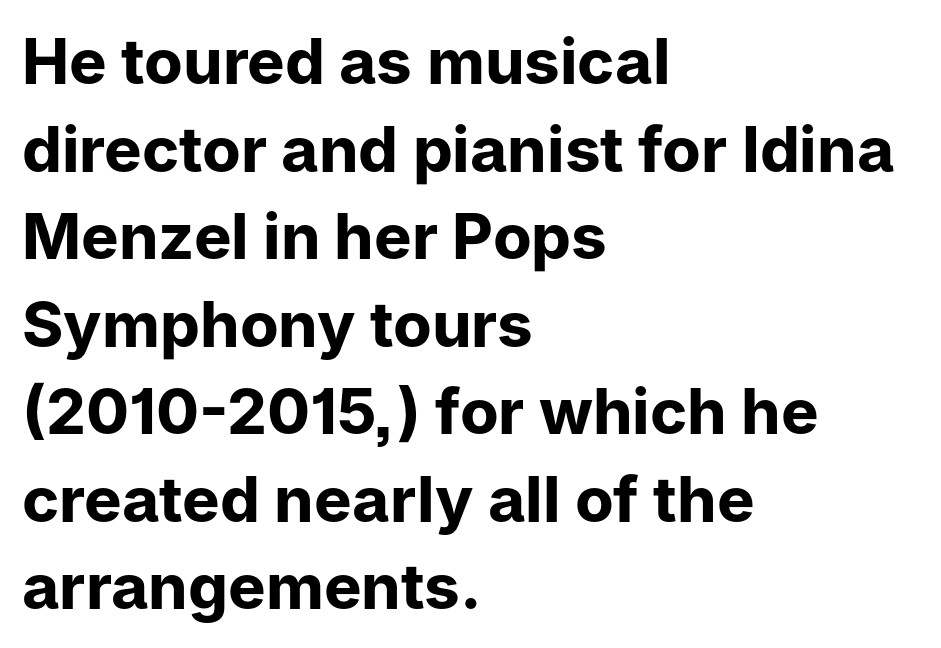
Q: Is the text bold? A: Yes.
Q: Is the text italic (slanted)? A: No, it is upright.
Q: Is the typeface a serif or a sans-serif typeface? A: Sans-serif.
Q: Is the text underlined? A: No.
Q: How is the paragraph aligned? A: Left-aligned.
Q: Is the spacing between letters normal or unusually wide? A: Normal.
Q: Is the spacing between lines tight, normal or loose? A: Normal.
Q: Width (condensed, normal, or wide)? A: Normal.
Q: Stroke contrast? A: Low.
Q: x-height? A: Medium.
Q: Monospaced? A: No.
